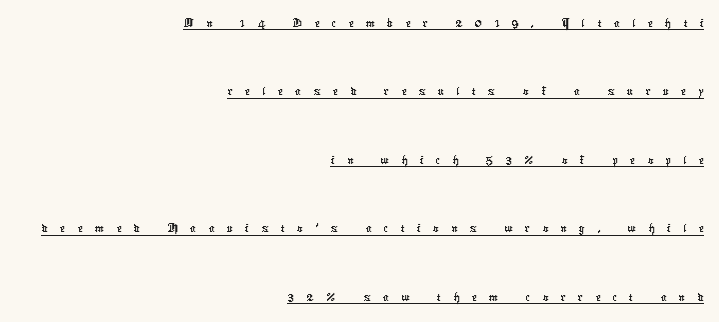
{"serif": "no", "width": "condensed", "stroke_contrast": "low", "x_height": "medium", "monospaced": "no", "underline": "yes", "align": "right", "line_spacing": "loose", "line_spacing_ratio": 2.36, "letter_spacing": "wide", "letter_spacing_em": 0.42, "glyph_px": 29}
